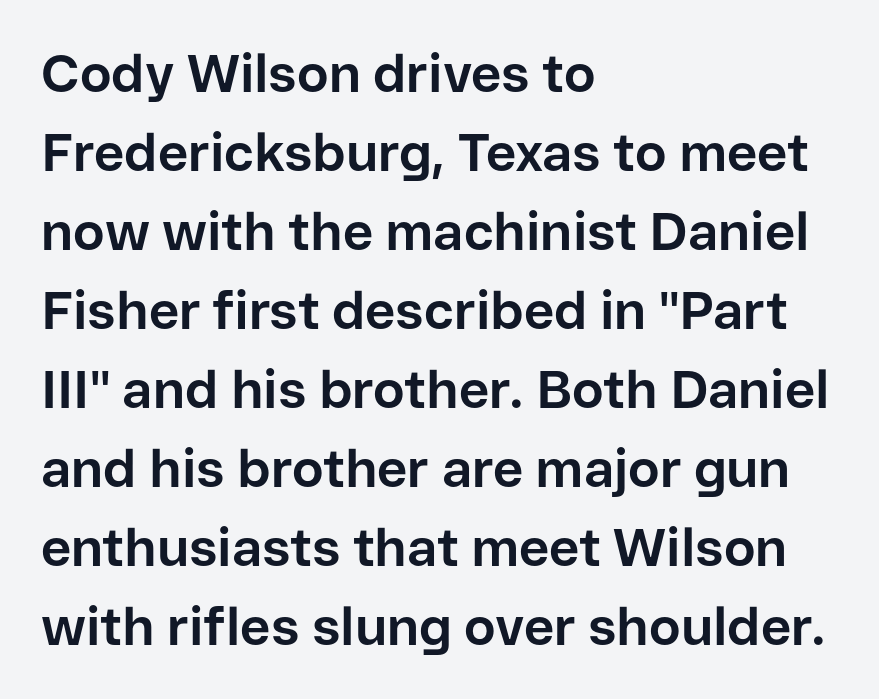
{"serif": "no", "italic": "no", "bold": "yes", "weight": "bold", "width": "normal", "stroke_contrast": "low", "x_height": "medium", "monospaced": "no", "underline": "no", "align": "left", "line_spacing": "normal", "line_spacing_ratio": 1.49, "letter_spacing": "normal", "letter_spacing_em": 0.0, "glyph_px": 53}
